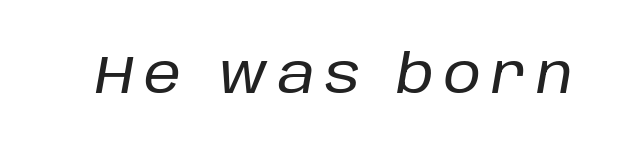
{"italic": "yes", "lean": "right", "slant_degrees": 10, "width": "normal", "stroke_contrast": "low", "x_height": "large", "monospaced": "no", "underline": "no", "letter_spacing": "wide", "letter_spacing_em": 0.2, "glyph_px": 53}
